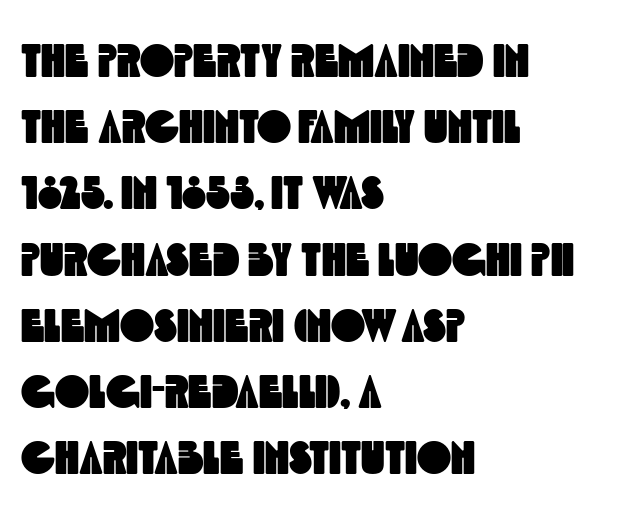
The image shows 46 px condensed sans-serif type; set left-aligned, normal line spacing (1.44x), normal letter spacing, not underlined; a large x-height.
